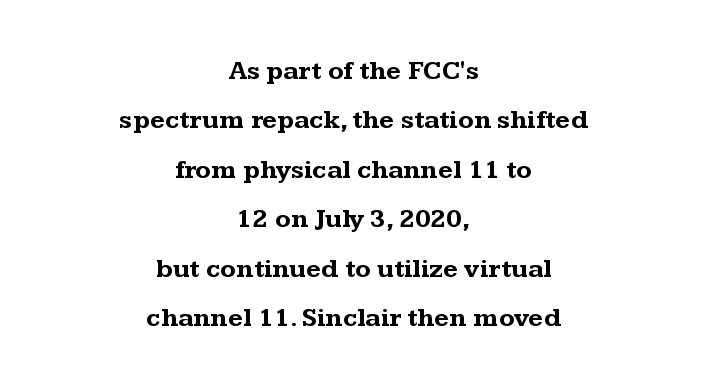
The image shows 26 px bold type, upright; set centered, loose line spacing (1.9x), normal letter spacing, not underlined.
